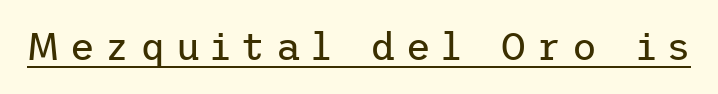
In terms of posture, this sample is upright. This sample uses expanded letter spacing, leaving extra air between glyphs. In designer terms, the underline attribute is active on this setting. The typeface chosen for these lines omits serifs. No extra ink here — the face is not bold.
